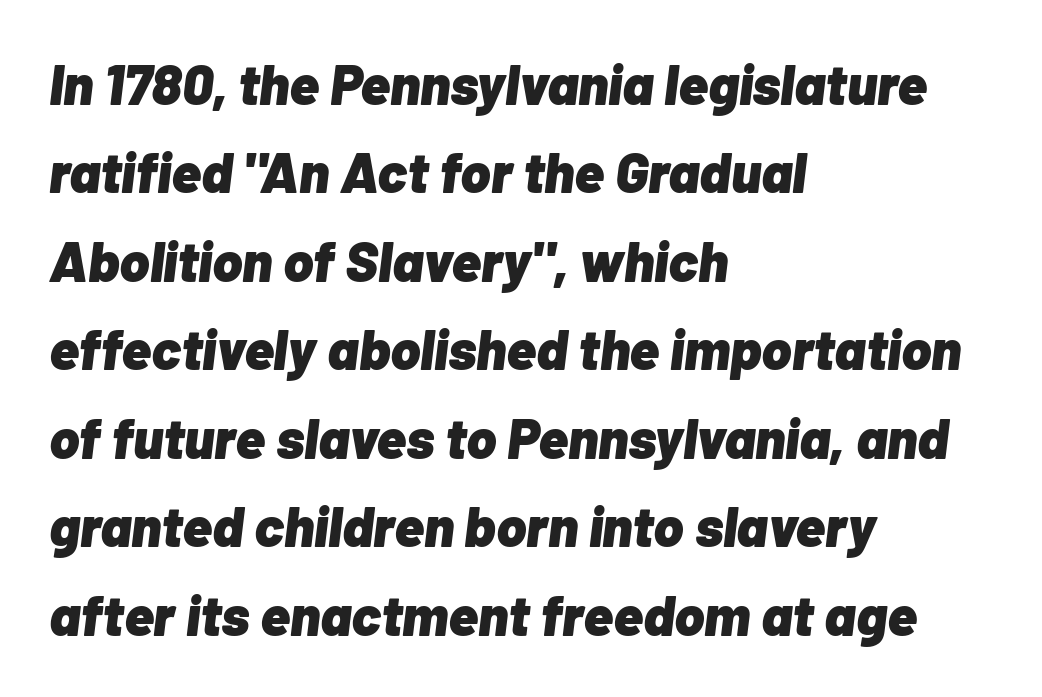
Q: Is the text bold? A: Yes.
Q: Is the text italic (slanted)? A: Yes, it leans right by about 7 degrees.
Q: Is the text underlined? A: No.
Q: How is the paragraph aligned? A: Left-aligned.
Q: Is the spacing between letters normal or unusually wide? A: Normal.
Q: Is the spacing between lines tight, normal or loose? A: Normal.
Q: Width (condensed, normal, or wide)? A: Normal.
Q: Stroke contrast? A: Low.
Q: x-height? A: Medium.
Q: Monospaced? A: No.
